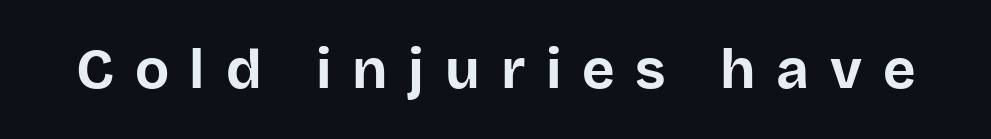
Q: Is the text bold? A: Yes.
Q: Is the text italic (slanted)? A: No, it is upright.
Q: Is the typeface a serif or a sans-serif typeface? A: Sans-serif.
Q: Is the text underlined? A: No.
Q: Is the spacing between letters normal or unusually wide? A: Unusually wide.
Q: Width (condensed, normal, or wide)? A: Normal.
Q: Stroke contrast? A: Low.
Q: x-height? A: Large.
Q: Monospaced? A: No.
